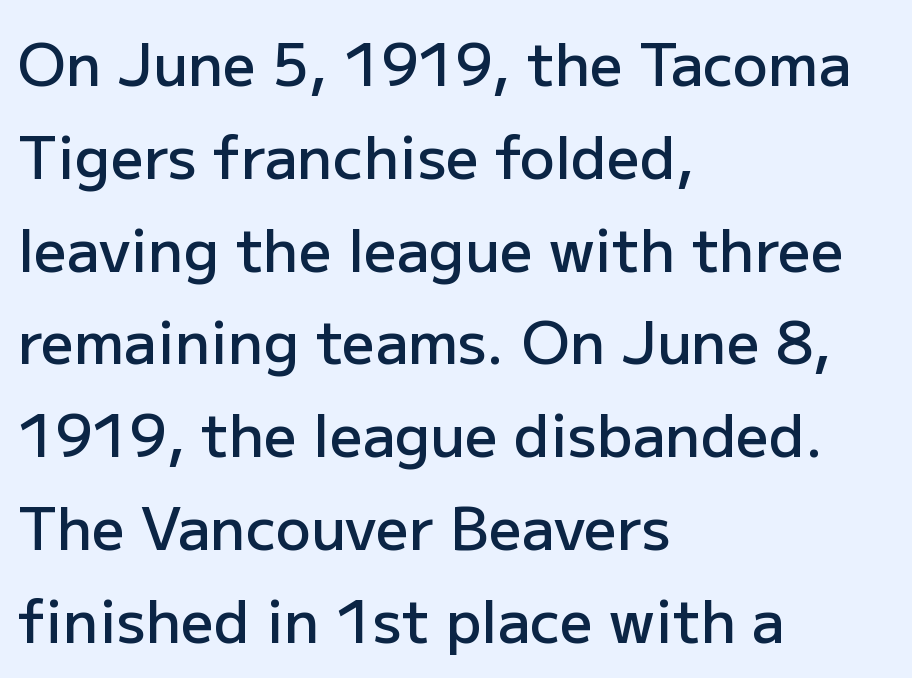
The image shows 58 px semibold sans-serif type, upright; set left-aligned, normal line spacing (1.6x), normal letter spacing, not underlined; low stroke contrast and a medium x-height.
